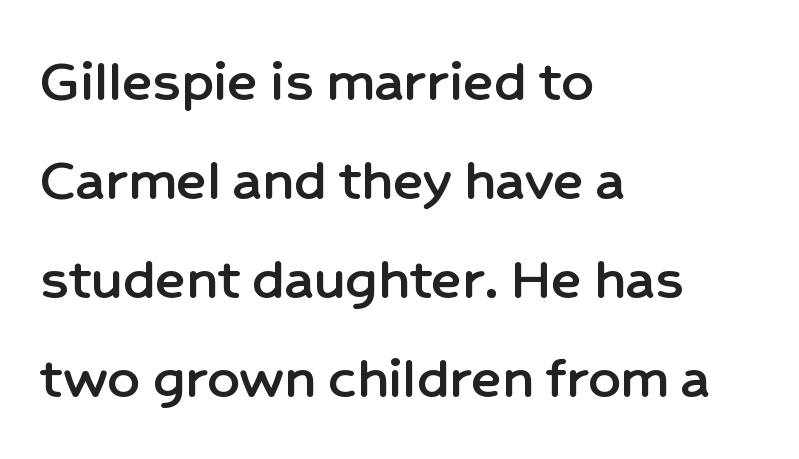
Q: Is the text italic (slanted)? A: No, it is upright.
Q: Is the typeface a serif or a sans-serif typeface? A: Sans-serif.
Q: Is the text underlined? A: No.
Q: How is the paragraph aligned? A: Left-aligned.
Q: Is the spacing between letters normal or unusually wide? A: Normal.
Q: Is the spacing between lines tight, normal or loose? A: Normal.
Q: Width (condensed, normal, or wide)? A: Normal.
Q: Stroke contrast? A: Low.
Q: x-height? A: Medium.
Q: Monospaced? A: No.
